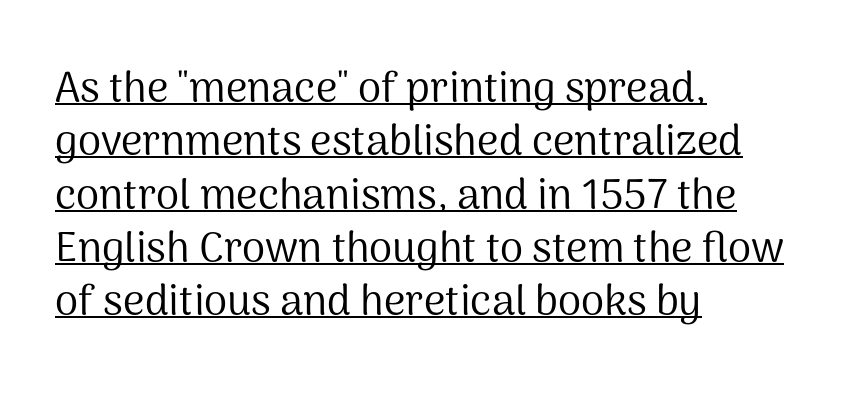
The image shows 42 px regular-weight sans-serif type, upright; set left-aligned, normal line spacing (1.27x), normal letter spacing, underlined; medium stroke contrast and a medium x-height.
